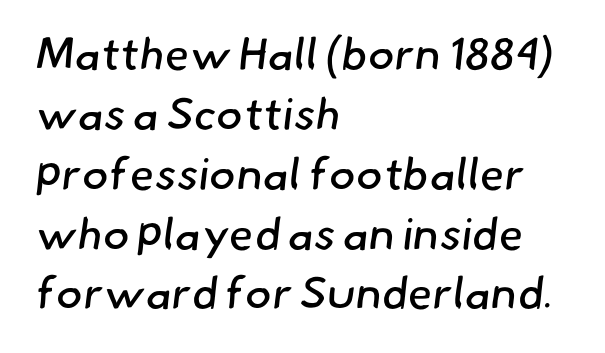
The image shows 45 px regular-weight sans-serif type; set left-aligned, normal line spacing (1.33x), normal letter spacing, not underlined; low stroke contrast and a small x-height.
